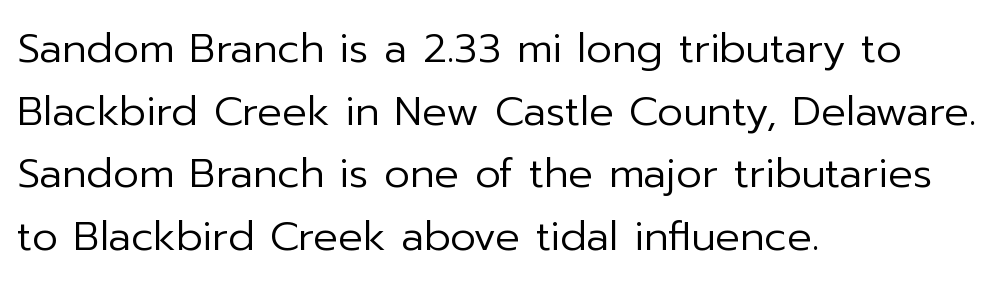
Check where the strokes stop: nothing finishes them off — pure sans. The font's upright variant was chosen for this text. The ragged edge is on the right, which tells us the setting is flush left. No letter is thick-stroked: the sample isn't bold.
